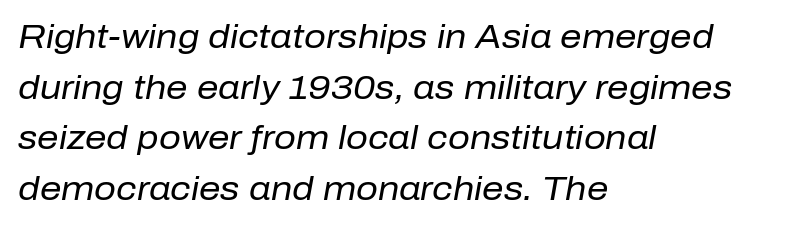
Character widths vary here, with narrow letters taking less room than wide ones. Left-aligned paragraph, ragged on the right. Heft: none added — not bold. Beneath every word, the page is bare.
